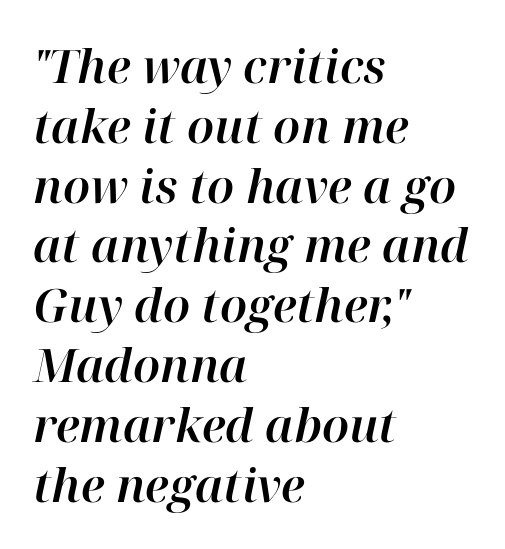
The image shows 46 px text type, italic (leaning right); set left-aligned, normal line spacing (1.3x), normal letter spacing, not underlined; high stroke contrast and a medium x-height.
